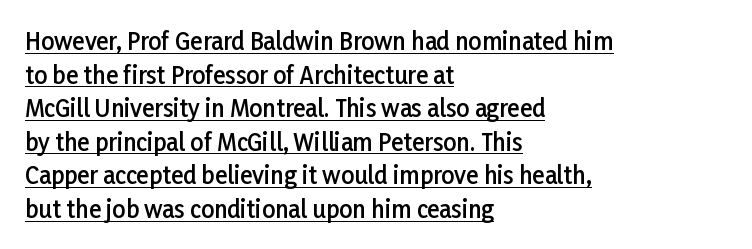
The image shows 23 px text type, upright; set left-aligned, normal line spacing (1.46x), normal letter spacing, underlined.
